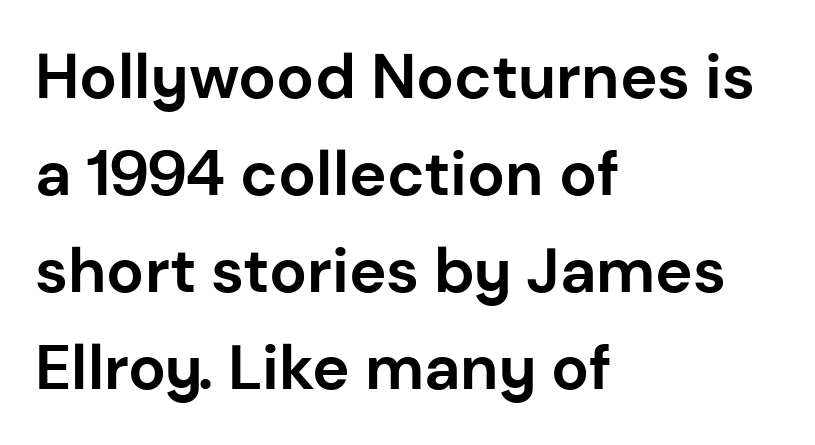
The image shows 63 px bold sans-serif type, upright; set left-aligned, normal line spacing (1.54x), normal letter spacing, not underlined; low stroke contrast and a medium x-height.
